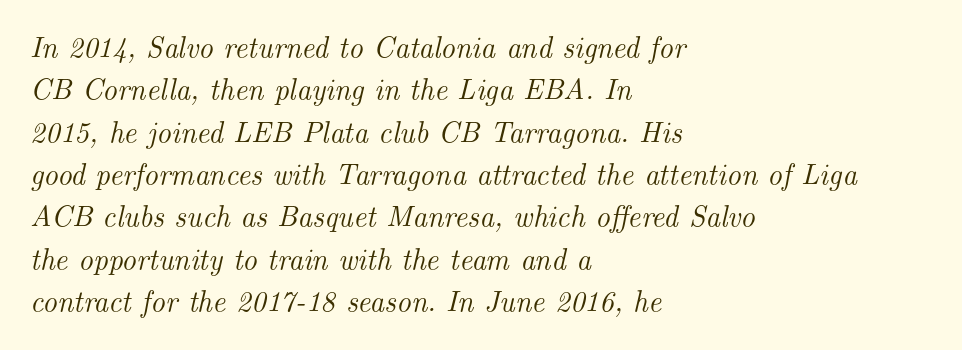
{"serif": "yes", "italic": "yes", "lean": "right", "slant_degrees": 14, "width": "normal", "stroke_contrast": "medium", "x_height": "small", "monospaced": "no", "underline": "no", "align": "left", "line_spacing": "normal", "line_spacing_ratio": 1.46, "letter_spacing": "normal", "letter_spacing_em": 0.0, "glyph_px": 29}
